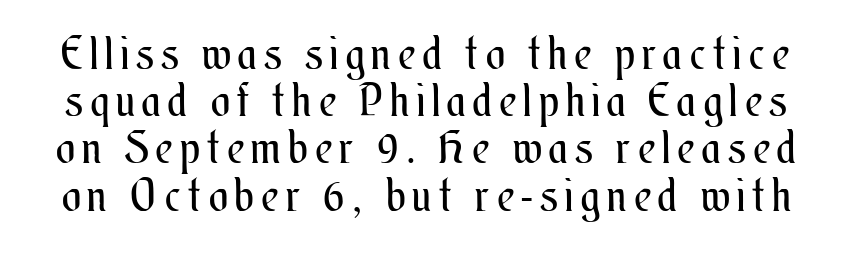
Q: Is the text bold? A: No.
Q: Is the text italic (slanted)? A: No, it is upright.
Q: Is the text underlined? A: No.
Q: Is the spacing between lines tight, normal or loose? A: Tight.
Q: Width (condensed, normal, or wide)? A: Condensed.
Q: Stroke contrast? A: Medium.
Q: x-height? A: Small.
Q: Monospaced? A: No.
